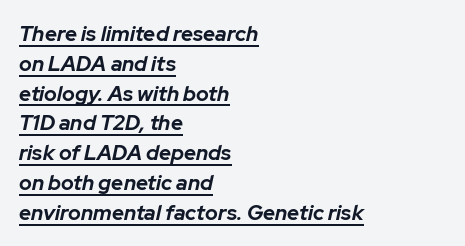
The image shows 21 px bold type, italic (leaning right); set left-aligned, normal line spacing (1.42x), normal letter spacing, underlined.
